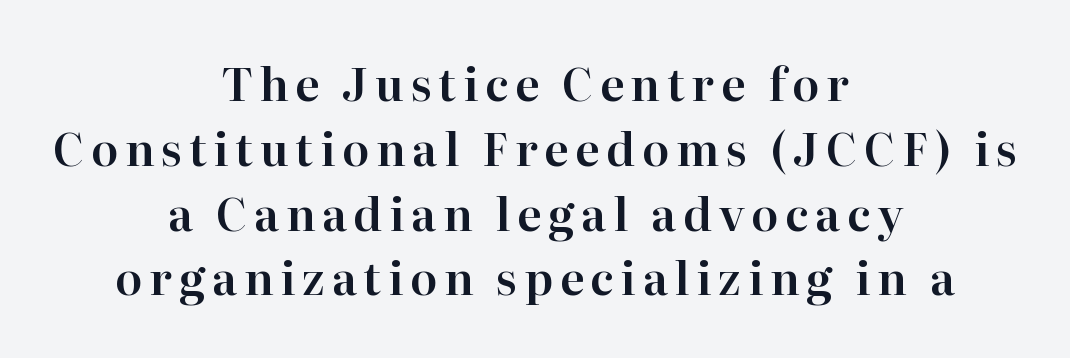
The image shows 45 px serif type, upright; set centered, normal line spacing (1.44x), not underlined; high stroke contrast and a medium x-height.
